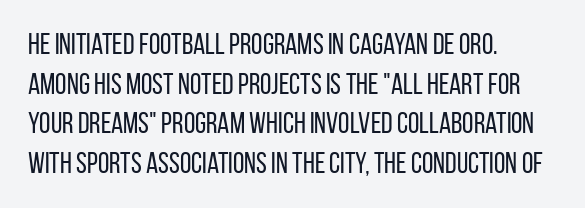
{"serif": "no", "italic": "no", "bold": "no", "weight": "regular", "width": "condensed", "stroke_contrast": "low", "x_height": "large", "monospaced": "no", "underline": "no", "align": "left", "line_spacing": "normal", "line_spacing_ratio": 1.37, "letter_spacing": "normal", "letter_spacing_em": 0.0, "glyph_px": 29}
